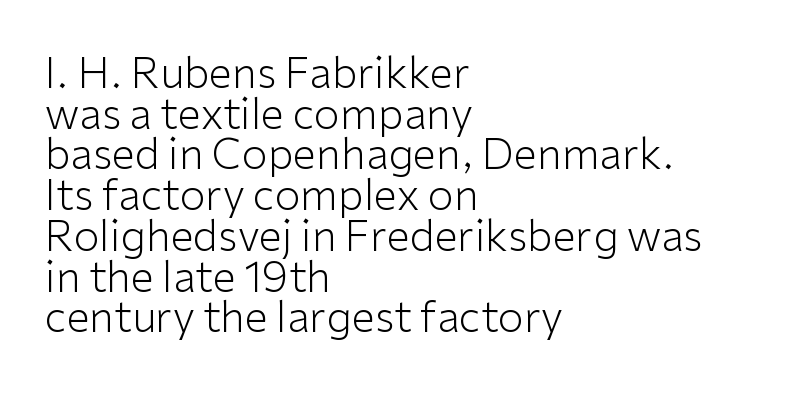
The image shows 42 px light sans-serif type, upright; set left-aligned, tight line spacing (0.97x), normal letter spacing, not underlined; low stroke contrast and a medium x-height.
